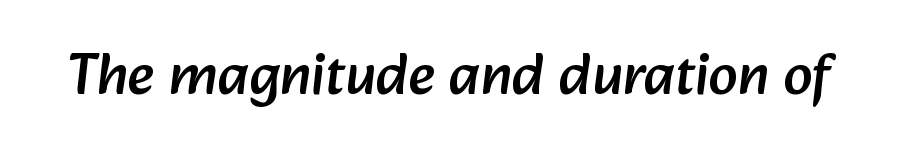
You could not count columns in this text — the font is proportionally spaced. The text was rendered using a sans face with plain stroke endings. Only glyphs here, with clear space below each row. This sample uses plain, unmodified letter spacing.
